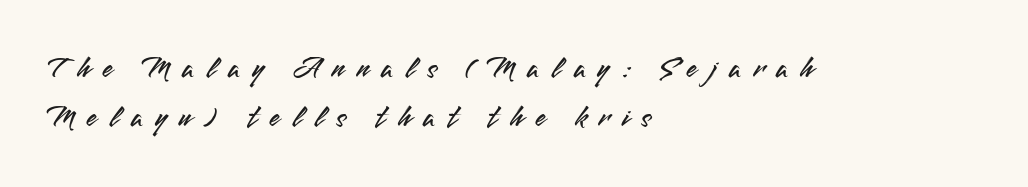
Q: Is the text italic (slanted)? A: Yes.
Q: Is the typeface a serif or a sans-serif typeface? A: Sans-serif.
Q: Is the text underlined? A: No.
Q: How is the paragraph aligned? A: Left-aligned.
Q: Is the spacing between letters normal or unusually wide? A: Unusually wide.
Q: Is the spacing between lines tight, normal or loose? A: Normal.
Q: Width (condensed, normal, or wide)? A: Normal.
Q: Stroke contrast? A: Medium.
Q: x-height? A: Small.
Q: Monospaced? A: No.
